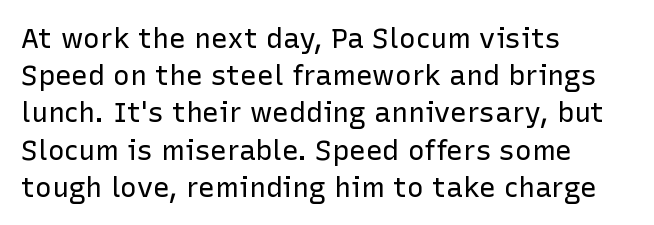
Descender tails drop into unmarked territory. Check where the strokes stop: nothing finishes them off — pure sans. Think of a printed novel: that variable character pitch is what you see here. The typography opts for an upright posture over an oblique one.
